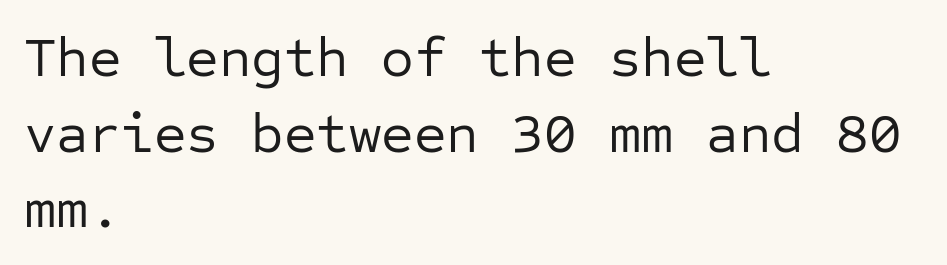
Q: Is the text bold? A: No.
Q: Is the text italic (slanted)? A: No, it is upright.
Q: Is the typeface a serif or a sans-serif typeface? A: Sans-serif.
Q: Is the text underlined? A: No.
Q: How is the paragraph aligned? A: Left-aligned.
Q: Is the spacing between letters normal or unusually wide? A: Normal.
Q: Is the spacing between lines tight, normal or loose? A: Normal.
Q: Width (condensed, normal, or wide)? A: Normal.
Q: Stroke contrast? A: Low.
Q: x-height? A: Medium.
Q: Monospaced? A: Yes.
